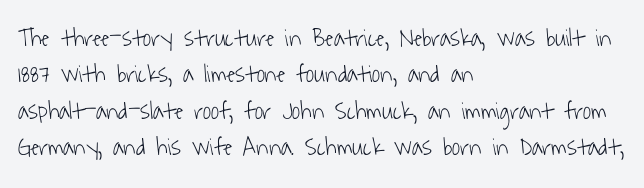
Q: Is the text bold? A: No.
Q: Is the text underlined? A: No.
Q: How is the paragraph aligned? A: Left-aligned.
Q: Is the spacing between letters normal or unusually wide? A: Normal.
Q: Is the spacing between lines tight, normal or loose? A: Normal.
